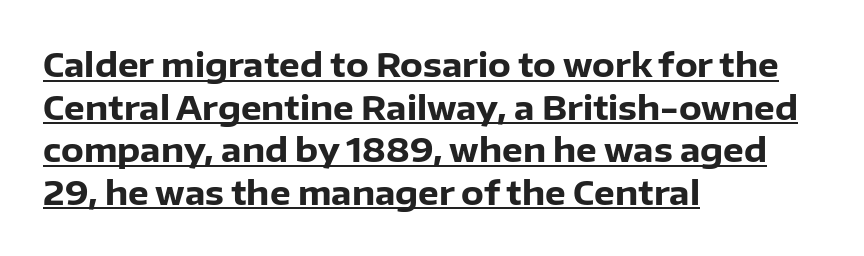
The image shows 33 px heavy sans-serif type, upright; set left-aligned, normal line spacing (1.29x), normal letter spacing, underlined; low stroke contrast and a medium x-height.
